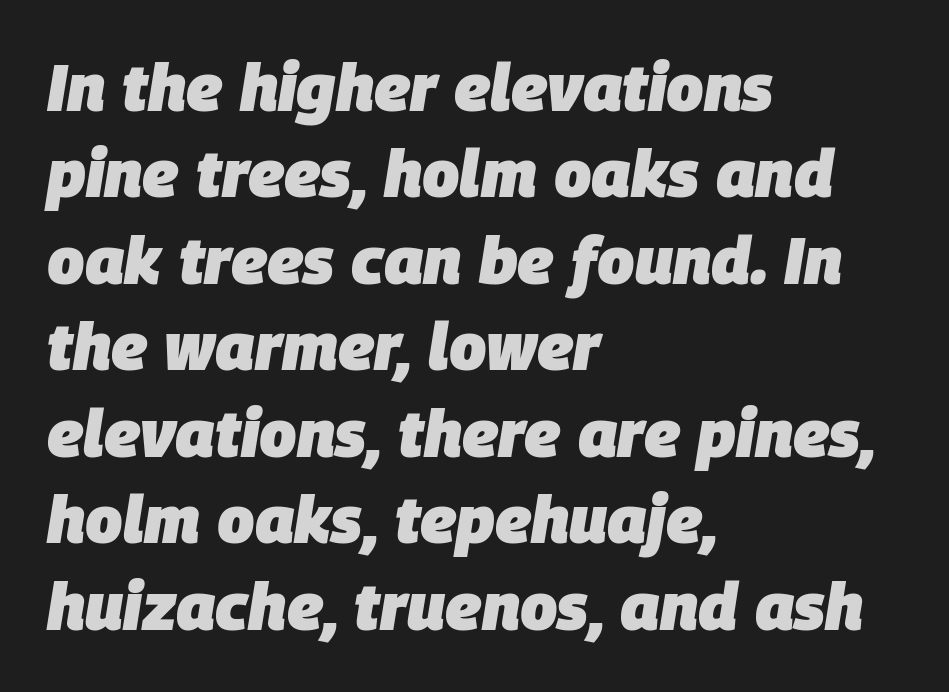
Q: Is the text bold? A: Yes.
Q: Is the text italic (slanted)? A: Yes, it leans right by about 9 degrees.
Q: Is the text underlined? A: No.
Q: How is the paragraph aligned? A: Left-aligned.
Q: Is the spacing between letters normal or unusually wide? A: Normal.
Q: Is the spacing between lines tight, normal or loose? A: Normal.
Q: Width (condensed, normal, or wide)? A: Normal.
Q: Stroke contrast? A: Low.
Q: x-height? A: Large.
Q: Monospaced? A: No.
